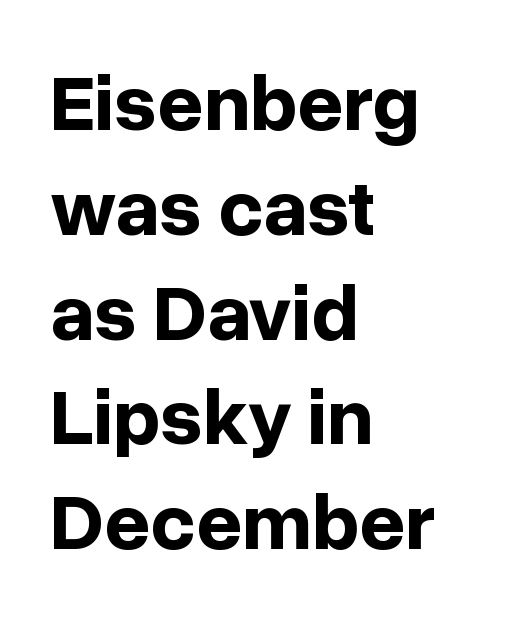
The image shows 80 px bold sans-serif type, upright; set left-aligned, normal line spacing (1.31x), normal letter spacing, not underlined; low stroke contrast and a medium x-height.
